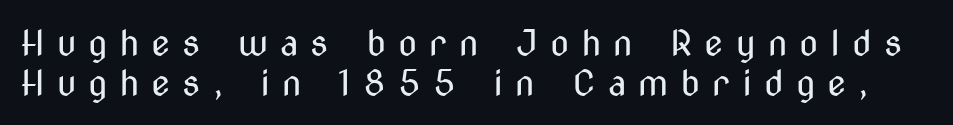
The image shows 35 px regular-weight, condensed sans-serif type, upright; set tight line spacing (1.14x), unusually wide letter spacing (+0.34 em), not underlined; medium stroke contrast and a medium x-height.
